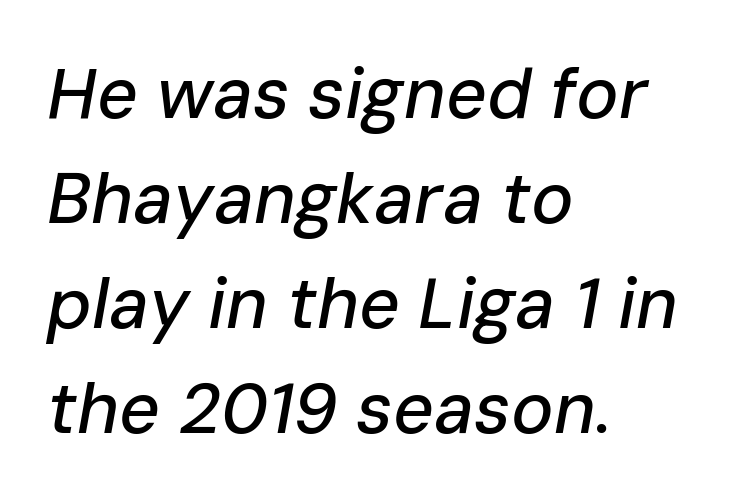
{"italic": "yes", "lean": "right", "slant_degrees": 10, "width": "normal", "stroke_contrast": "low", "x_height": "medium", "monospaced": "no", "underline": "no", "align": "left", "line_spacing": "normal", "line_spacing_ratio": 1.48, "letter_spacing": "normal", "letter_spacing_em": 0.0, "glyph_px": 71}
